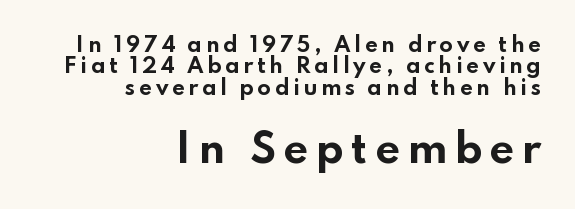
Q: Is the text bold? A: Yes.
Q: Is the text italic (slanted)? A: No, it is upright.
Q: Is the typeface a serif or a sans-serif typeface? A: Sans-serif.
Q: Is the text underlined? A: No.
Q: How is the paragraph aligned? A: Right-aligned.
Q: Is the spacing between lines tight, normal or loose? A: Tight.
Q: Which block of text is set in a larger size, the first (top) or the second (bottom)? A: The second (bottom) one.
Q: Width (condensed, normal, or wide)? A: Wide.
Q: Stroke contrast? A: Low.
Q: x-height? A: Small.
Q: Monospaced? A: No.
